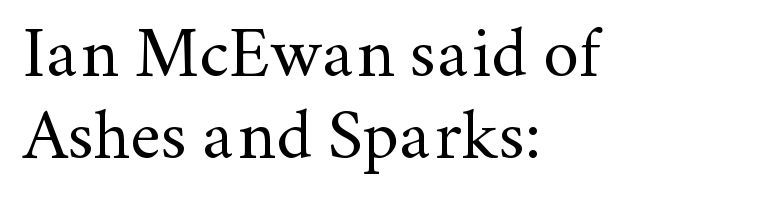
Stems and bowls with no extra thickness — not bold. The vertical gap from one line to the next is small. Line starts are locked; line ends wander. No italicization has been applied; the sample stays upright. In terms of letterform style, serifs are clearly present. The glyphs are unaccompanied by any horizontal stroke below them.
